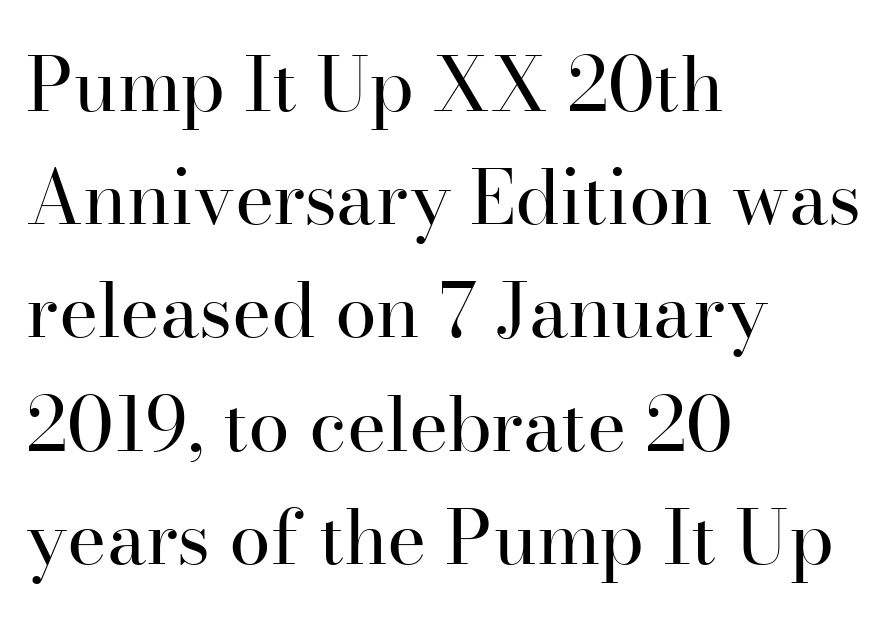
Q: Is the text bold? A: No.
Q: Is the text italic (slanted)? A: No, it is upright.
Q: Is the typeface a serif or a sans-serif typeface? A: Serif.
Q: Is the text underlined? A: No.
Q: How is the paragraph aligned? A: Left-aligned.
Q: Is the spacing between letters normal or unusually wide? A: Normal.
Q: Is the spacing between lines tight, normal or loose? A: Normal.
Q: Width (condensed, normal, or wide)? A: Normal.
Q: Stroke contrast? A: High.
Q: x-height? A: Small.
Q: Monospaced? A: No.
